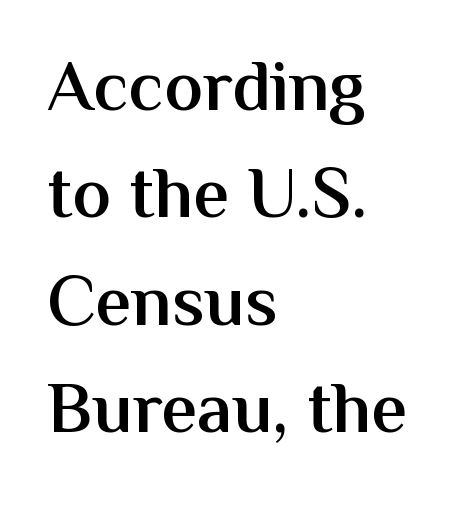
The image shows 72 px semibold sans-serif type, upright; set left-aligned, normal line spacing (1.49x), normal letter spacing, not underlined; medium stroke contrast and a medium x-height.
